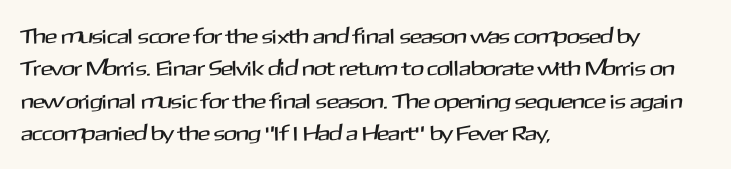
The image shows 21 px text type, upright; set left-aligned, normal line spacing (1.54x), normal letter spacing, not underlined.
